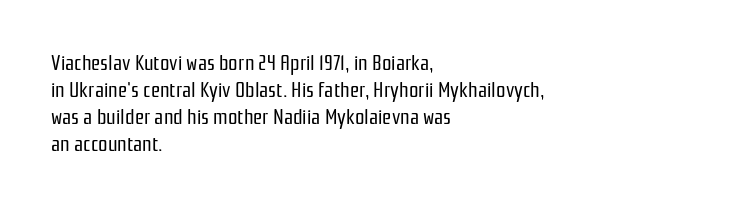
These lines keep a tight, regular rhythm from letter to letter. The rows are spaced the way most documents space them. Nothing heavy about these letters — not bold at all. A roman cut, with each character standing at attention. Check under the words: just untouched page. All the whitespace from short lines collects on the right.
